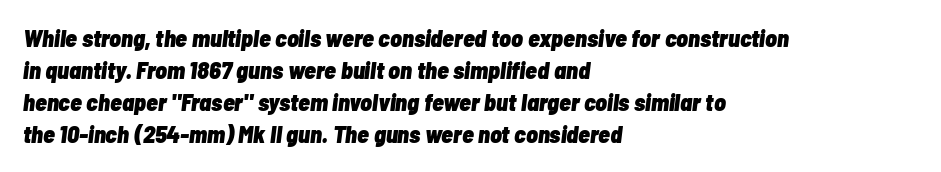
{"italic": "yes", "lean": "right", "slant_degrees": 7, "bold": "yes", "underline": "no", "align": "left", "line_spacing": "normal", "line_spacing_ratio": 1.34, "letter_spacing": "normal", "letter_spacing_em": 0.0, "glyph_px": 24}
